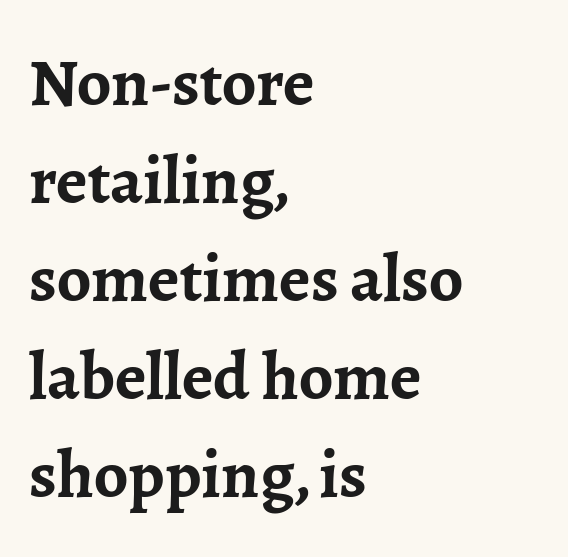
Q: Is the text bold? A: Yes.
Q: Is the text italic (slanted)? A: No, it is upright.
Q: Is the typeface a serif or a sans-serif typeface? A: Serif.
Q: Is the text underlined? A: No.
Q: How is the paragraph aligned? A: Left-aligned.
Q: Is the spacing between letters normal or unusually wide? A: Normal.
Q: Is the spacing between lines tight, normal or loose? A: Normal.
Q: Width (condensed, normal, or wide)? A: Normal.
Q: Stroke contrast? A: Low.
Q: x-height? A: Medium.
Q: Monospaced? A: No.
